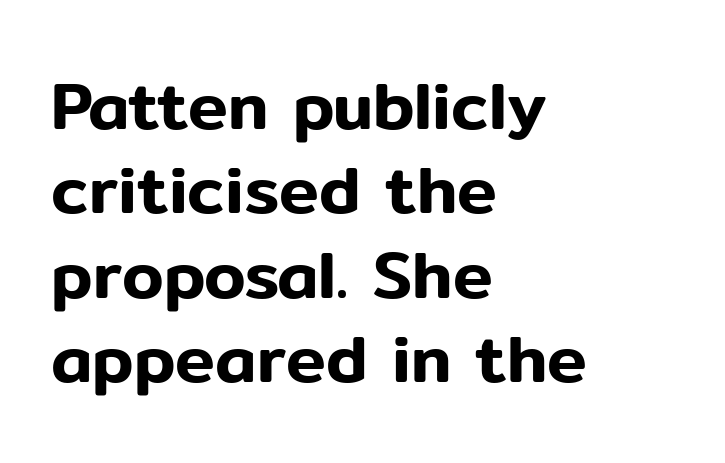
The axis of the letterforms is exactly vertical. The paragraph has a hard left edge and a soft right edge. Character widths vary here, with narrow letters taking less room than wide ones. The type is set solid horizontally, with unmodified tracking. The face used here is a sans, in the tradition of grotesques and geometrics.
